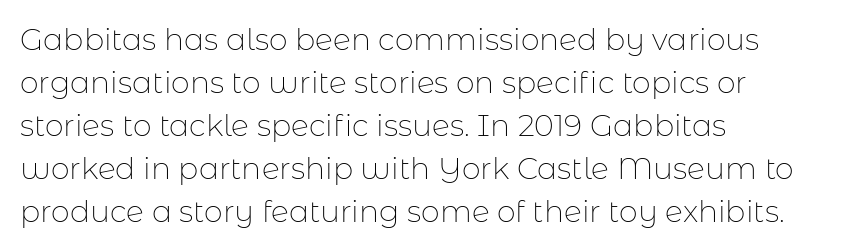
The image shows 30 px thin sans-serif type, upright; set left-aligned, normal line spacing (1.43x), normal letter spacing, not underlined; low stroke contrast and a medium x-height.
